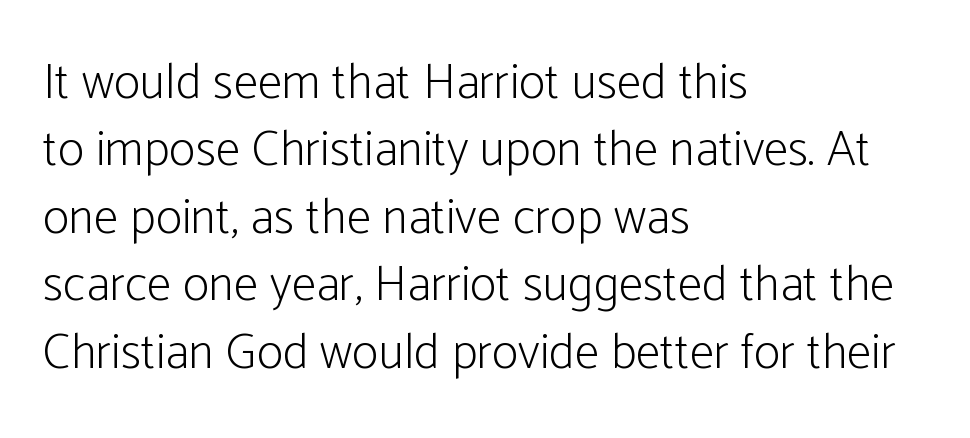
Q: Is the text bold? A: No.
Q: Is the text italic (slanted)? A: No, it is upright.
Q: Is the typeface a serif or a sans-serif typeface? A: Sans-serif.
Q: Is the text underlined? A: No.
Q: How is the paragraph aligned? A: Left-aligned.
Q: Is the spacing between letters normal or unusually wide? A: Normal.
Q: Is the spacing between lines tight, normal or loose? A: Normal.
Q: Width (condensed, normal, or wide)? A: Condensed.
Q: Stroke contrast? A: Low.
Q: x-height? A: Medium.
Q: Monospaced? A: No.
